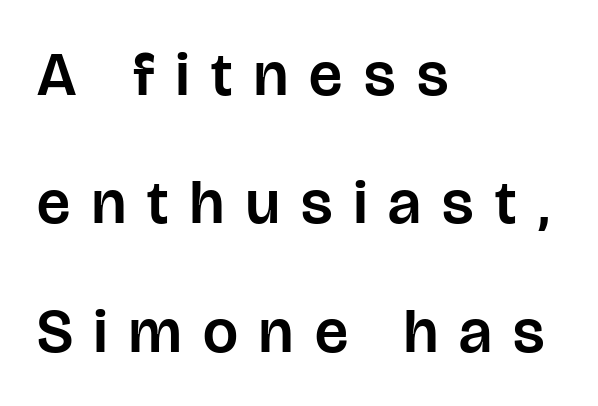
The image shows 62 px sans-serif type, upright; set left-aligned, loose line spacing (2.07x), unusually wide letter spacing (+0.35 em), not underlined; low stroke contrast and a large x-height.
